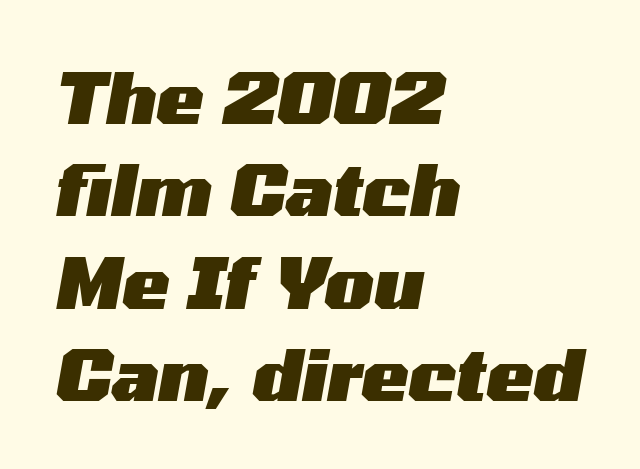
The image shows 71 px heavy, wide type, italic (leaning right); set left-aligned, normal line spacing (1.3x), normal letter spacing, not underlined; medium stroke contrast and a medium x-height.
